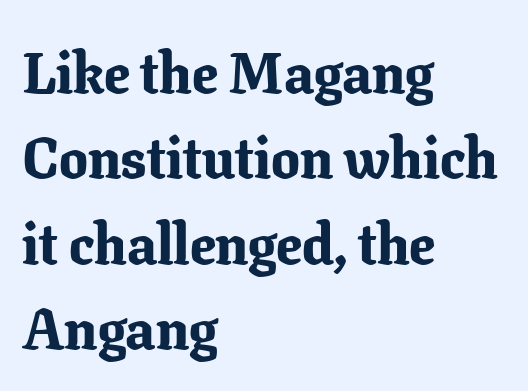
The block of text has a typical density, with ordinary space between rows. Layout note: lines flush left. To sum up the face: it has serifs. What weight is shown? A full bold with thick strokes. The face used here is rendered with its standard letterfit.
